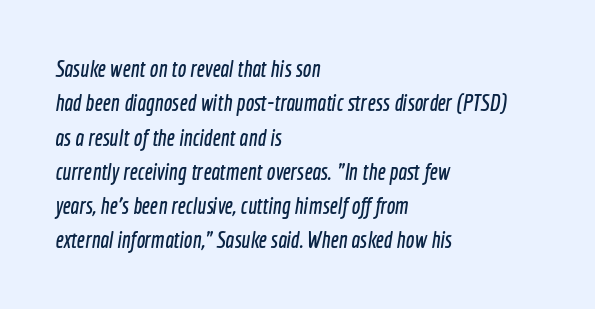
{"underline": "no", "align": "left", "line_spacing": "normal", "line_spacing_ratio": 1.49, "letter_spacing": "normal", "letter_spacing_em": 0.0, "glyph_px": 23}
